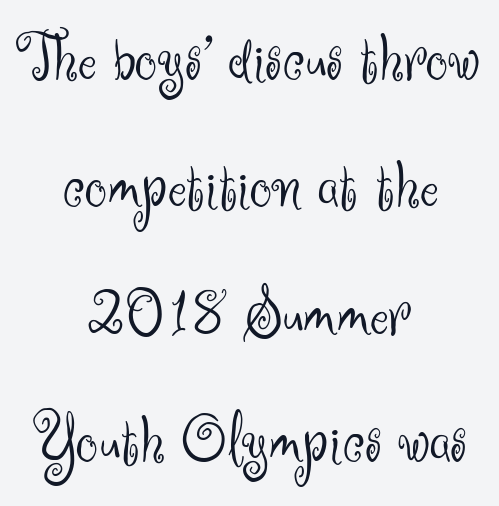
The image shows 70 px light sans-serif type, upright; set centered, line spacing 1.82x, normal letter spacing, not underlined; medium stroke contrast and a small x-height.
